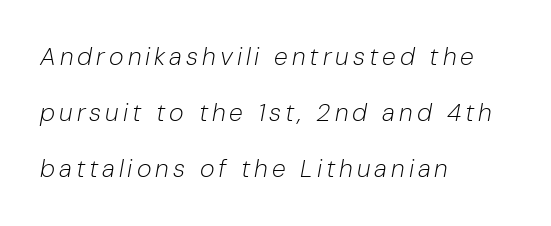
A typesetter would call this leading open, well beyond the default. The compositor pushed each line to the left boundary. Observe the lean: these are italic letterforms. The passage shown is not underscored anywhere.
